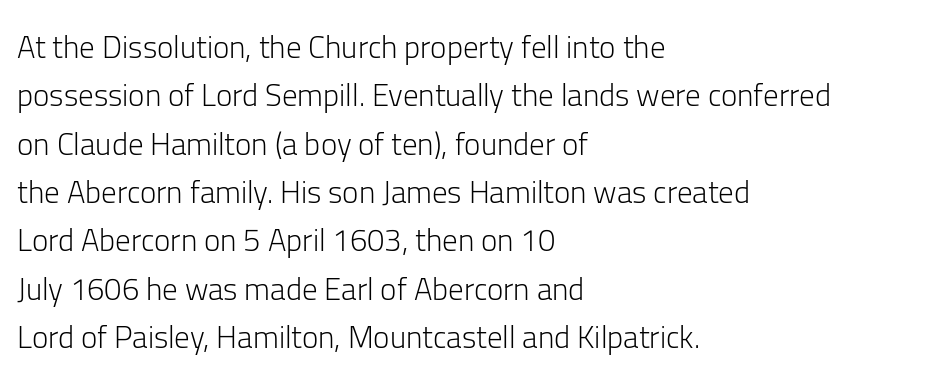
The image shows 31 px light sans-serif type, upright; set left-aligned, normal line spacing (1.56x), normal letter spacing, not underlined; low stroke contrast and a medium x-height.
